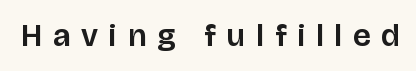
Q: Is the text italic (slanted)? A: No, it is upright.
Q: Is the typeface a serif or a sans-serif typeface? A: Sans-serif.
Q: Is the text underlined? A: No.
Q: Is the spacing between letters normal or unusually wide? A: Unusually wide.
Q: Width (condensed, normal, or wide)? A: Normal.
Q: Stroke contrast? A: Low.
Q: x-height? A: Large.
Q: Monospaced? A: No.
